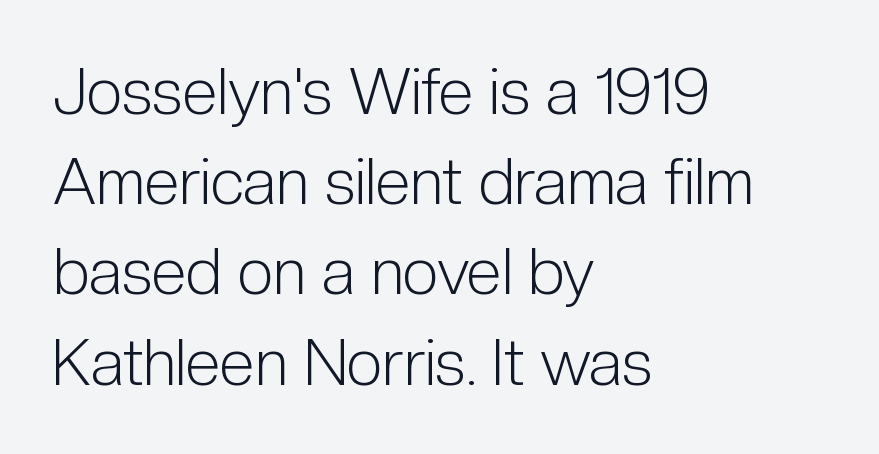
The typesetter chose a ragged-right arrangement here. Unlike a traditional serif, this face leaves its strokes unadorned. A light-to-regular cut is what we see here. The leading is moderate, giving the passage an even texture. Looks like regular typesetting: each glyph gets only the width it needs.
